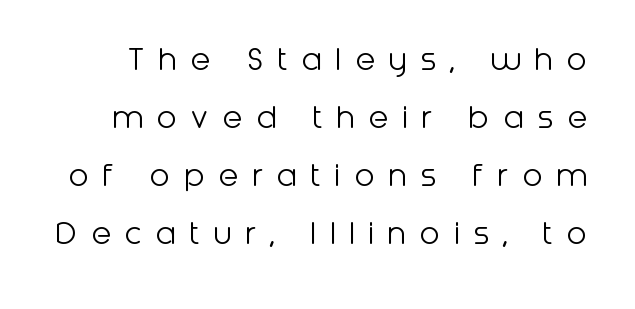
Short note: letters widely spaced. Honestly, there is no underline to notice here at all. Each letter keeps its own natural width here, so spacing adapts to shape. Nothing heavy about these letters — not bold at all. The rendering shows plain stroke endings on the letterforms — a sans-serif design. Leading: standard.
